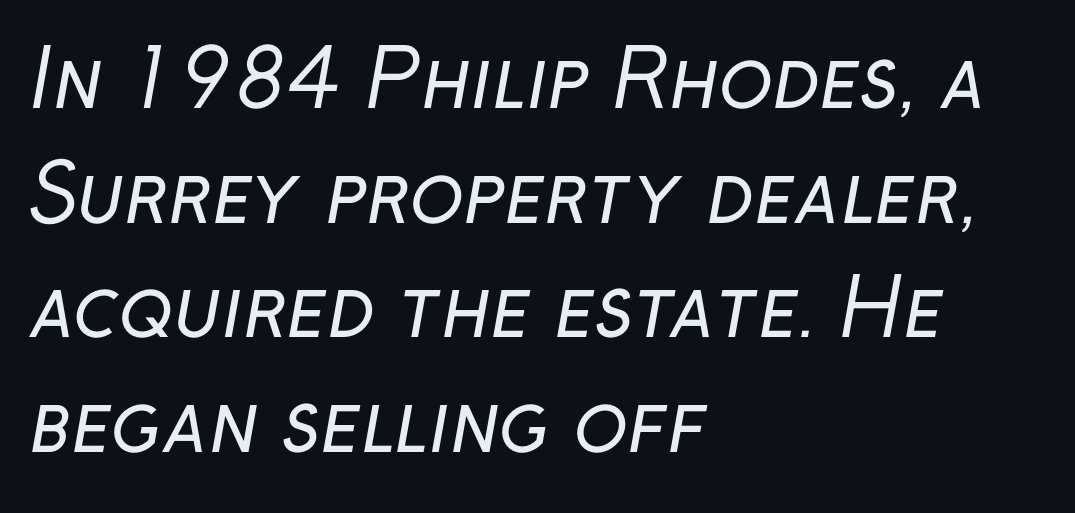
A student would call this left alignment; a typographer would say flush left, rag right. How are the letters spaced? Ordinarily, with no added tracking. The string is rendered with underlining switched off. Spacing verdict: proportional, widths tailored to each character. These lines are composed in type without serifs.
